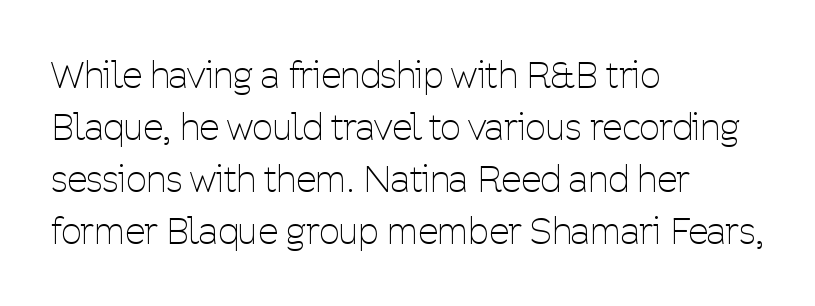
Q: Is the text bold? A: No.
Q: Is the text italic (slanted)? A: No, it is upright.
Q: Is the typeface a serif or a sans-serif typeface? A: Sans-serif.
Q: Is the text underlined? A: No.
Q: How is the paragraph aligned? A: Left-aligned.
Q: Is the spacing between letters normal or unusually wide? A: Normal.
Q: Is the spacing between lines tight, normal or loose? A: Normal.
Q: Width (condensed, normal, or wide)? A: Condensed.
Q: Stroke contrast? A: Low.
Q: x-height? A: Medium.
Q: Monospaced? A: No.
